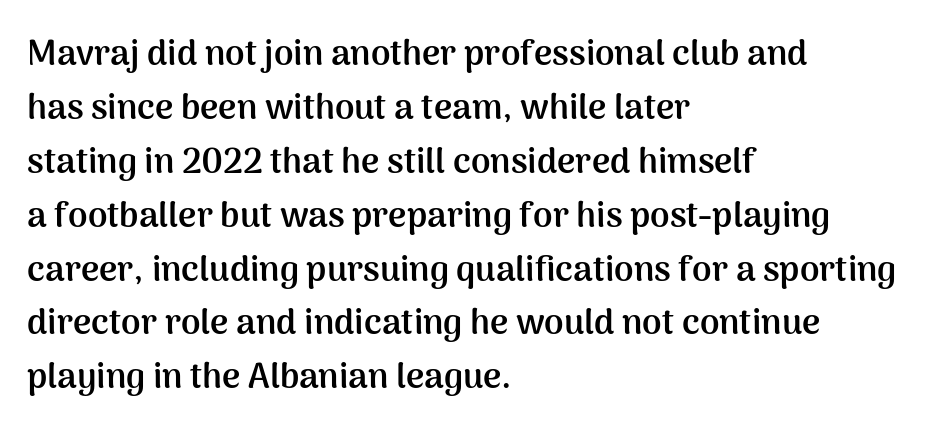
Q: Is the text bold? A: Yes.
Q: Is the text italic (slanted)? A: No, it is upright.
Q: Is the typeface a serif or a sans-serif typeface? A: Sans-serif.
Q: Is the text underlined? A: No.
Q: How is the paragraph aligned? A: Left-aligned.
Q: Is the spacing between letters normal or unusually wide? A: Normal.
Q: Is the spacing between lines tight, normal or loose? A: Normal.
Q: Width (condensed, normal, or wide)? A: Normal.
Q: Stroke contrast? A: Medium.
Q: x-height? A: Medium.
Q: Monospaced? A: No.
